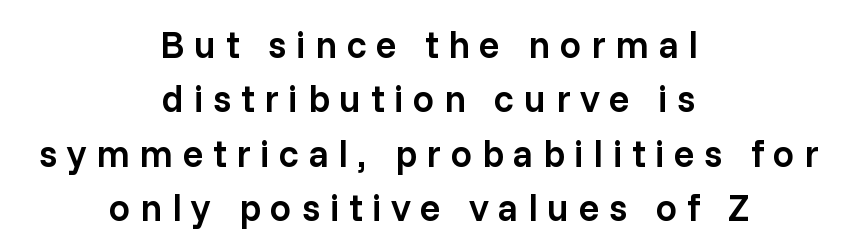
Compared with typical body copy, the letter spacing here is much looser. The letters advance in unequal steps, a hallmark of proportional type. Nope, not italic — everything's standing straight. Leading: standard. You can tell from the bare stems that sans-serif type was used.
